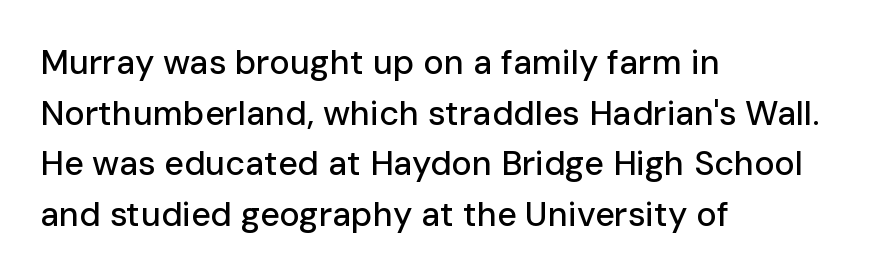
The image shows 34 px sans-serif type, upright; set left-aligned, normal line spacing (1.49x), normal letter spacing, not underlined; low stroke contrast and a medium x-height.
